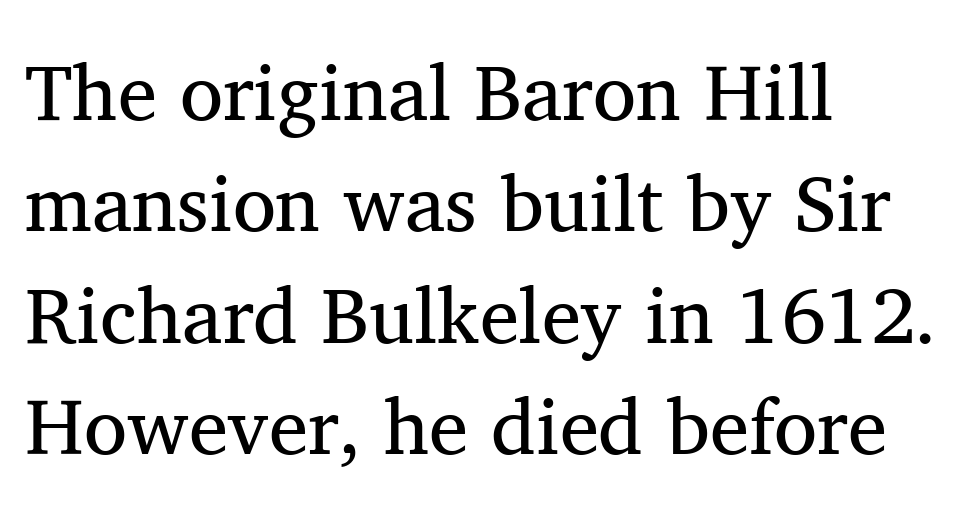
Italic? Not at all — the glyphs are vertical. The gap between lines stays unmarked. A classic flush-left, rag-right setting is used for this passage. The letters look calm and open, with moderate or lighter stems.
